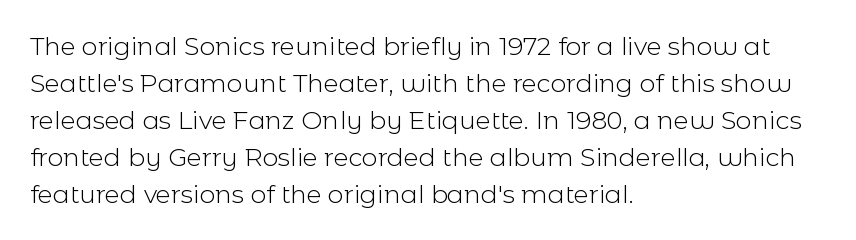
Q: Is the text bold? A: No.
Q: Is the text italic (slanted)? A: No, it is upright.
Q: Is the text underlined? A: No.
Q: How is the paragraph aligned? A: Left-aligned.
Q: Is the spacing between letters normal or unusually wide? A: Normal.
Q: Is the spacing between lines tight, normal or loose? A: Normal.
